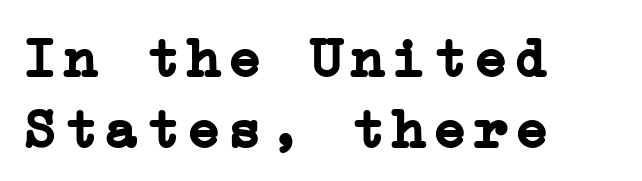
The image shows 56 px semibold serif type, upright; set left-aligned, normal line spacing (1.26x), not underlined; low stroke contrast and a medium x-height.
